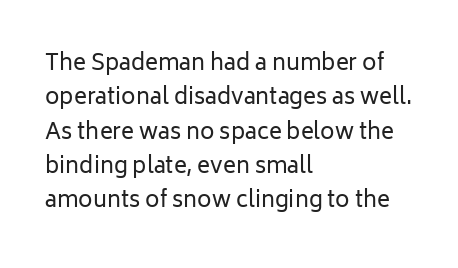
The image shows 22 px text type, upright; set left-aligned, normal line spacing (1.56x), normal letter spacing, not underlined.
